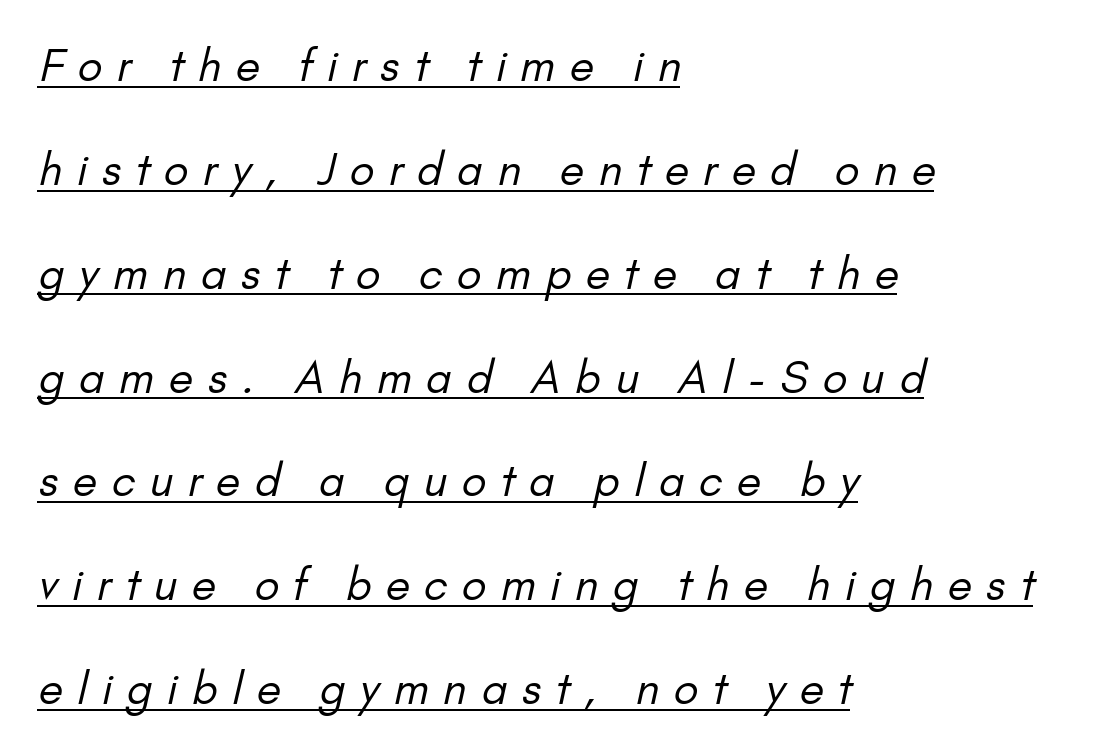
Q: Is the text bold? A: No.
Q: Is the typeface a serif or a sans-serif typeface? A: Sans-serif.
Q: Is the text underlined? A: Yes.
Q: How is the paragraph aligned? A: Left-aligned.
Q: Is the spacing between letters normal or unusually wide? A: Unusually wide.
Q: Is the spacing between lines tight, normal or loose? A: Loose.
Q: Width (condensed, normal, or wide)? A: Normal.
Q: Stroke contrast? A: Low.
Q: x-height? A: Small.
Q: Monospaced? A: No.
